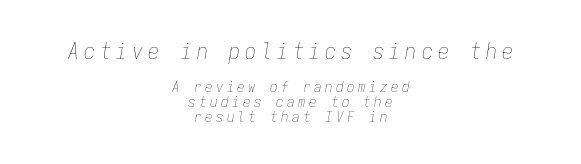
{"italic": "yes", "lean": "right", "slant_degrees": 9, "bold": "no", "underline": "no", "align": "center", "line_spacing": "tight", "line_spacing_ratio": 1.0, "letter_spacing": "wide", "letter_spacing_em": 0.23, "larger_block": "first", "size_ratio": 1.47, "glyph_px": 22}
